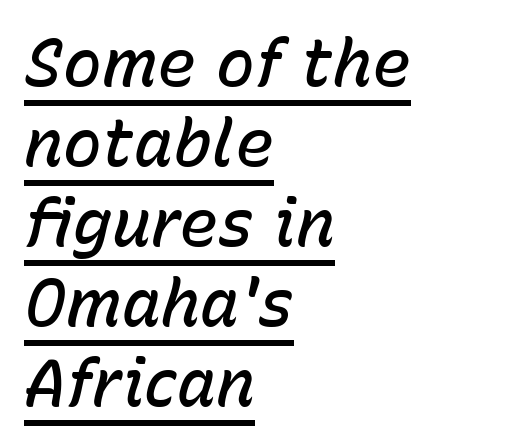
{"italic": "yes", "lean": "right", "slant_degrees": 15, "bold": "semi", "weight": "semibold", "width": "normal", "stroke_contrast": "low", "x_height": "medium", "monospaced": "no", "underline": "yes", "align": "left", "line_spacing_ratio": 1.23, "letter_spacing": "normal", "letter_spacing_em": 0.0, "glyph_px": 65}
